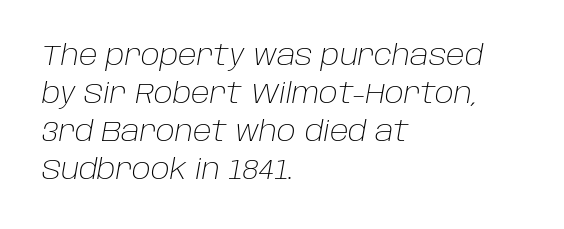
{"italic": "yes", "lean": "right", "slant_degrees": 10, "bold": "no", "weight": "light", "width": "normal", "stroke_contrast": "low", "x_height": "large", "monospaced": "no", "underline": "no", "align": "left", "line_spacing": "normal", "line_spacing_ratio": 1.36, "letter_spacing": "normal", "letter_spacing_em": 0.0, "glyph_px": 28}
